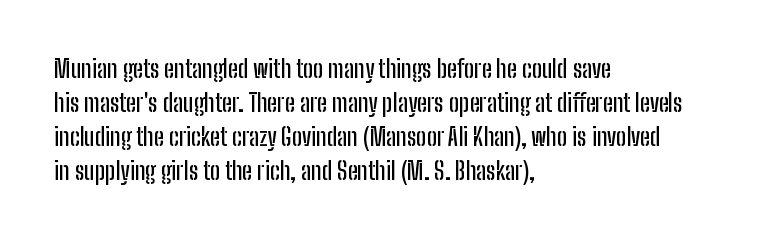
Each word holds together tightly as a unit, with standard inter-letter gaps. Horizontally, the lines are justified to the leading edge only. Check the space under the baseline: it is left empty. Leading matches the norm, producing a regular column.
